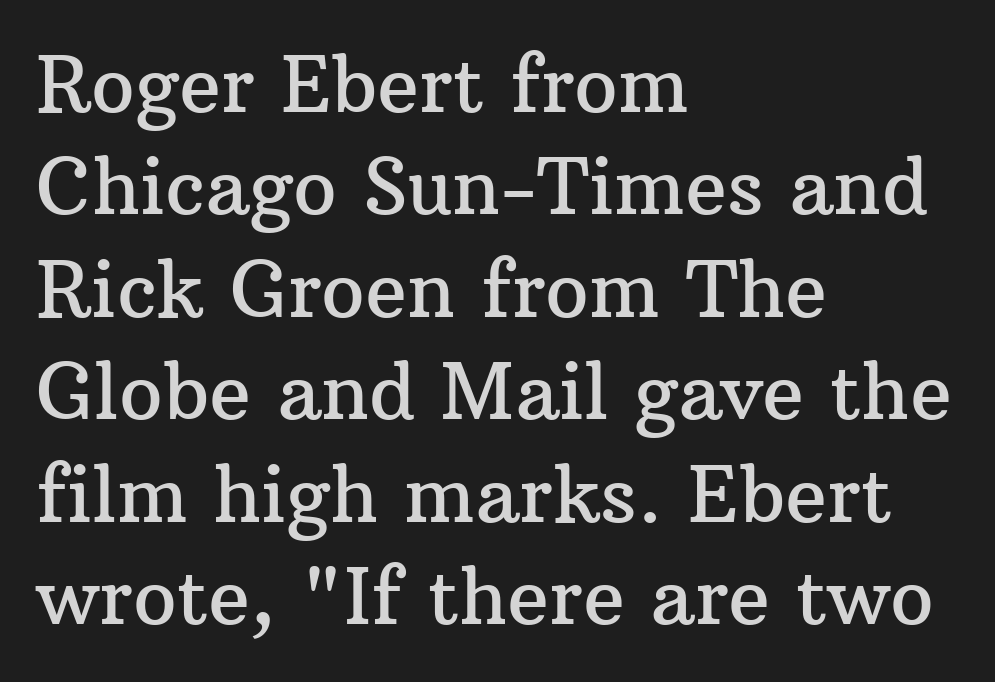
Q: Is the text italic (slanted)? A: No, it is upright.
Q: Is the typeface a serif or a sans-serif typeface? A: Serif.
Q: Is the text underlined? A: No.
Q: How is the paragraph aligned? A: Left-aligned.
Q: Is the spacing between letters normal or unusually wide? A: Normal.
Q: Is the spacing between lines tight, normal or loose? A: Normal.
Q: Width (condensed, normal, or wide)? A: Normal.
Q: Stroke contrast? A: Medium.
Q: x-height? A: Medium.
Q: Monospaced? A: No.
